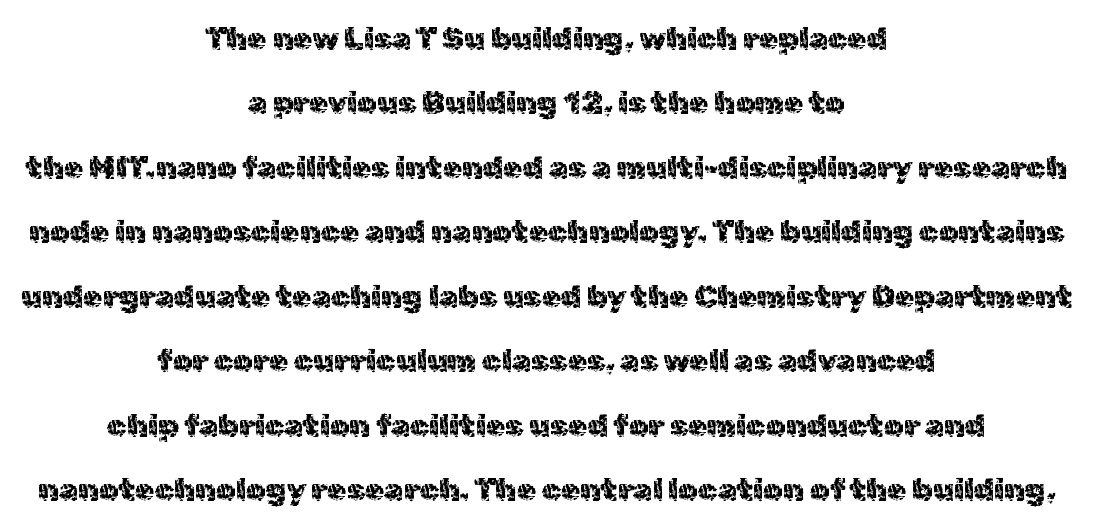
{"serif": "no", "italic": "no", "width": "normal", "x_height": "medium", "monospaced": "no", "underline": "no", "align": "center", "line_spacing": "loose", "line_spacing_ratio": 2.08, "letter_spacing": "normal", "letter_spacing_em": 0.0, "glyph_px": 31}
